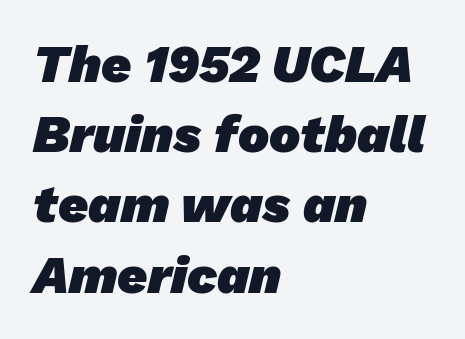
Spacing verdict: proportional, widths tailored to each character. Visually the block forms a straight wall on the left and a jagged coastline on the right. Letter spacing: default. Serifs: no, the terminals of the letterforms are clean. Bold? Absolutely — the strokes are thick and heavy.
